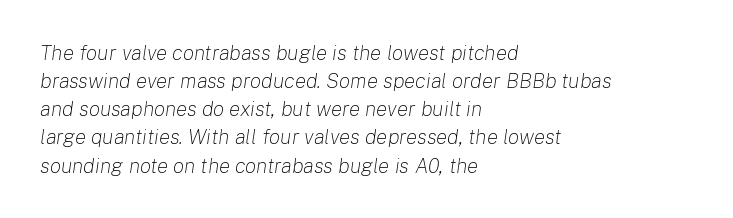
{"italic": "yes", "lean": "right", "slant_degrees": 8, "bold": "no", "underline": "no", "align": "left", "line_spacing": "normal", "line_spacing_ratio": 1.34, "letter_spacing": "normal", "letter_spacing_em": 0.0, "glyph_px": 21}
